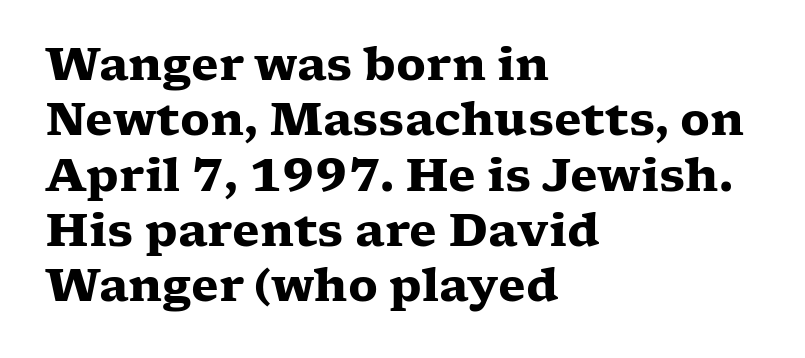
Q: Is the text bold? A: Yes.
Q: Is the text italic (slanted)? A: No, it is upright.
Q: Is the typeface a serif or a sans-serif typeface? A: Serif.
Q: Is the text underlined? A: No.
Q: How is the paragraph aligned? A: Left-aligned.
Q: Is the spacing between letters normal or unusually wide? A: Normal.
Q: Width (condensed, normal, or wide)? A: Wide.
Q: Stroke contrast? A: Low.
Q: x-height? A: Medium.
Q: Monospaced? A: No.
